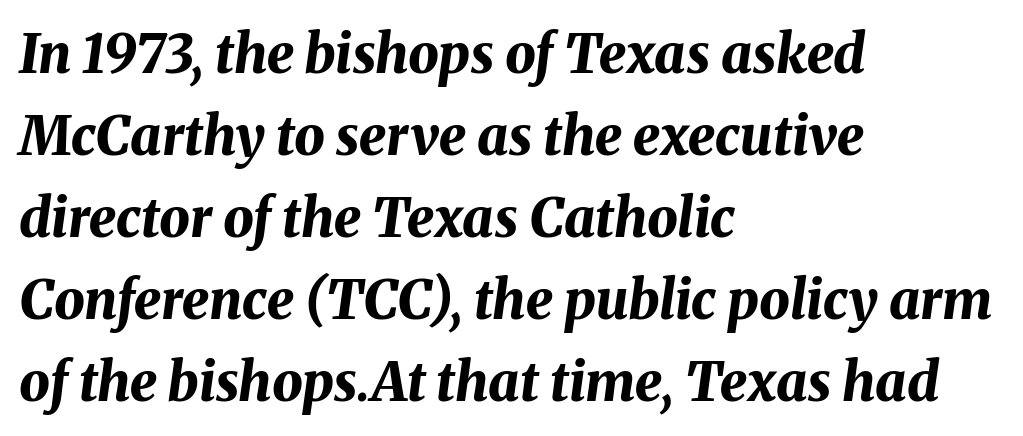
The typesetting leans heavy: a genuine bold. Slanted lettering throughout. In terms of leading, this rendering sits right in the middle. Caption: multi-line text, flush left, ragged right. Check the space under the baseline: it is left empty.
